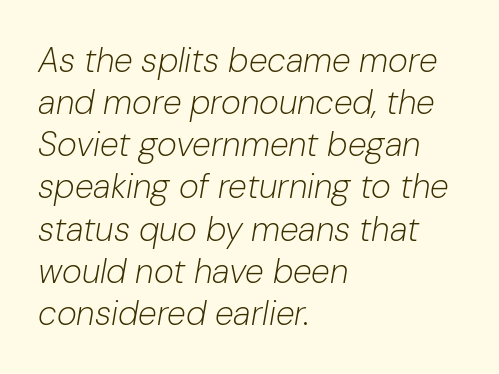
The image shows 34 px light type, italic (leaning right); set left-aligned, line spacing 1.24x, normal letter spacing, not underlined; low stroke contrast and a medium x-height.
